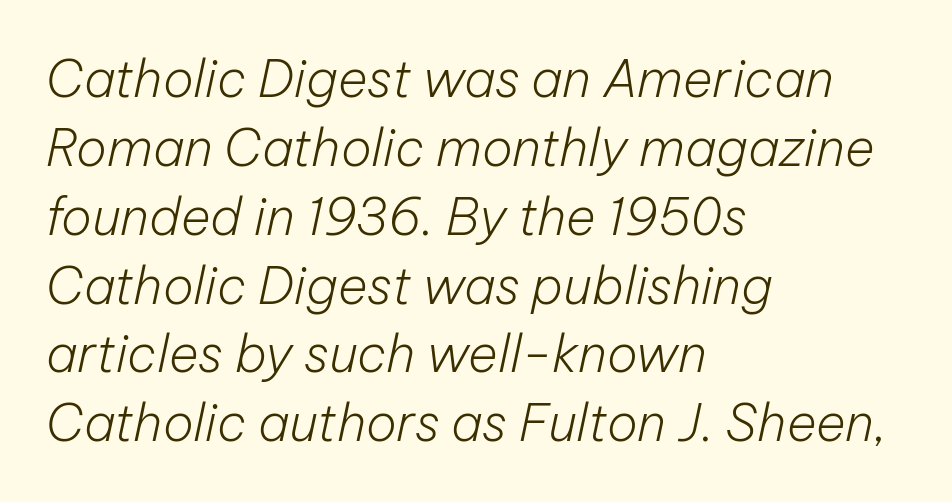
Here the designer chose a conventional face with non-uniform glyph widths. Stems and bowls with no extra thickness — not bold. The specimen omits any rule beneath the text block's lines. Quick note: italic. This rendering leaves character spacing at its baseline value.
